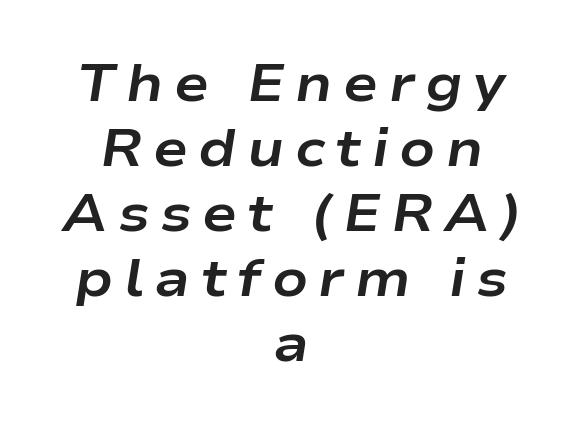
The image shows 52 px bold, wide type, italic (leaning right); set centered, normal line spacing (1.25x), unusually wide letter spacing (+0.2 em), not underlined; low stroke contrast and a medium x-height.
